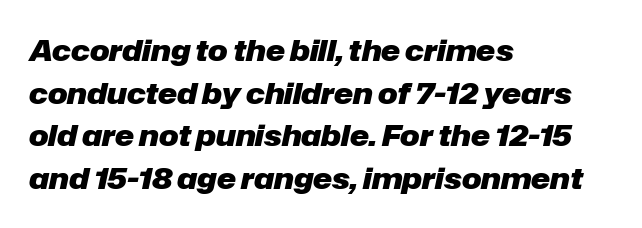
{"italic": "yes", "lean": "right", "slant_degrees": 12, "bold": "yes", "weight": "heavy", "width": "normal", "stroke_contrast": "low", "x_height": "medium", "monospaced": "no", "underline": "no", "align": "left", "line_spacing": "normal", "line_spacing_ratio": 1.47, "letter_spacing": "normal", "letter_spacing_em": 0.0, "glyph_px": 29}
